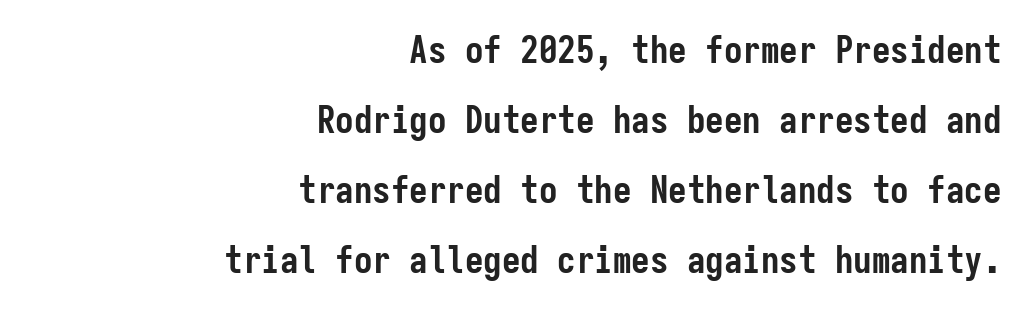
The image shows 37 px semibold, condensed sans-serif type, upright, monospaced; set right-aligned, line spacing 1.89x, normal letter spacing, not underlined; low stroke contrast and a medium x-height.
